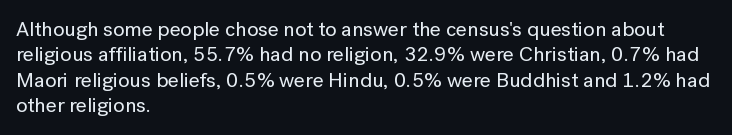
Q: Is the text italic (slanted)? A: No, it is upright.
Q: Is the text underlined? A: No.
Q: How is the paragraph aligned? A: Left-aligned.
Q: Is the spacing between letters normal or unusually wide? A: Normal.
